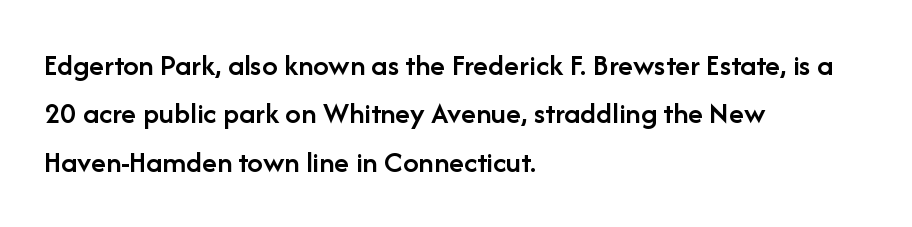
{"serif": "no", "italic": "no", "bold": "semi", "weight": "semibold", "width": "normal", "stroke_contrast": "low", "x_height": "medium", "monospaced": "no", "underline": "no", "align": "left", "line_spacing": "normal", "line_spacing_ratio": 1.56, "letter_spacing": "normal", "letter_spacing_em": 0.0, "glyph_px": 31}
